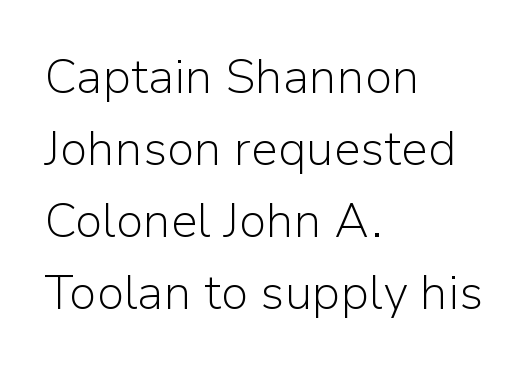
Nope, not italic — everything's standing straight. The glyphs in this specimen are sans serif. Stem width sits at or under what a default text font uses. Each line starts at the same left margin while the right side varies. The passage shown is typed in a proportional face where columns would drift.
